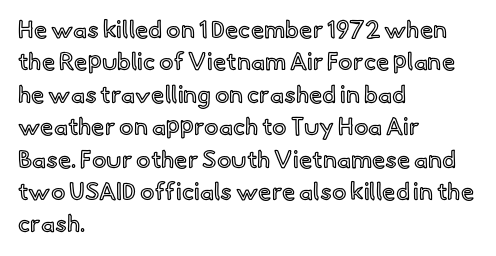
Glyph-to-glyph distance matches everyday printed text. Teacher's note: observe the even left margin — that is flush-left alignment. Type without underlining. This sample keeps an unexceptional amount of space between lines. This is roman type, the default non-slanted kind.
